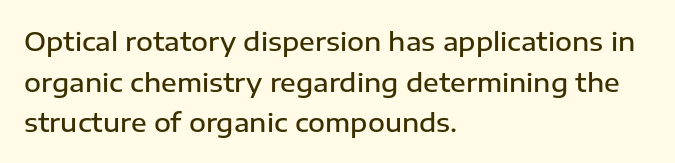
The image shows 26 px text type, upright; set left-aligned, normal line spacing (1.56x), normal letter spacing, not underlined.
